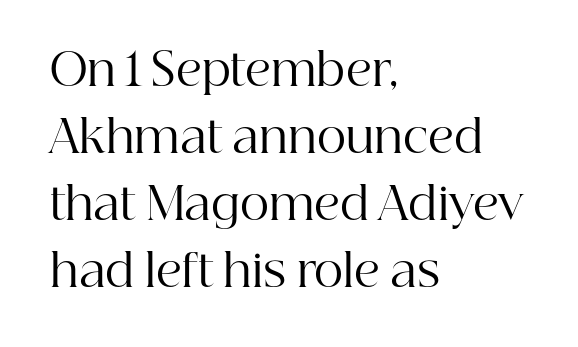
The image shows 45 px regular-weight serif type, upright; set left-aligned, normal line spacing (1.49x), normal letter spacing, not underlined; high stroke contrast and a medium x-height.
